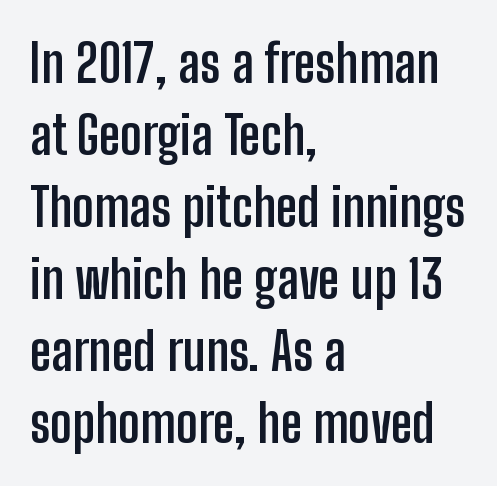
Q: Is the text bold? A: Yes.
Q: Is the text italic (slanted)? A: No, it is upright.
Q: Is the typeface a serif or a sans-serif typeface? A: Sans-serif.
Q: Is the text underlined? A: No.
Q: How is the paragraph aligned? A: Left-aligned.
Q: Is the spacing between letters normal or unusually wide? A: Normal.
Q: Is the spacing between lines tight, normal or loose? A: Normal.
Q: Width (condensed, normal, or wide)? A: Condensed.
Q: Stroke contrast? A: Low.
Q: x-height? A: Medium.
Q: Monospaced? A: No.
